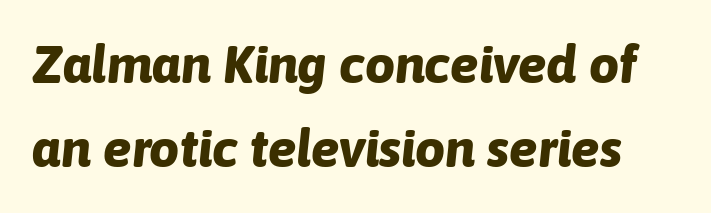
Q: Is the text bold? A: Yes.
Q: Is the text italic (slanted)? A: Yes, it leans right by about 6 degrees.
Q: Is the text underlined? A: No.
Q: Is the spacing between letters normal or unusually wide? A: Normal.
Q: Is the spacing between lines tight, normal or loose? A: Normal.
Q: Width (condensed, normal, or wide)? A: Normal.
Q: Stroke contrast? A: Low.
Q: x-height? A: Medium.
Q: Monospaced? A: No.
